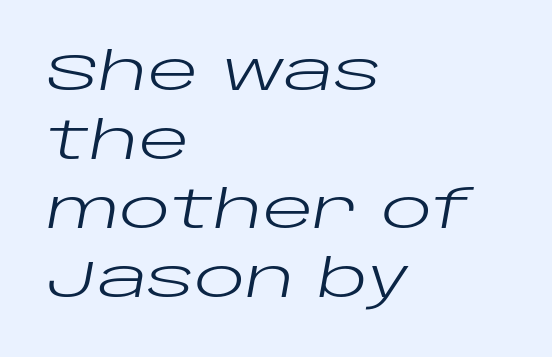
Q: Is the text bold? A: No.
Q: Is the text italic (slanted)? A: Yes, it leans right by about 10 degrees.
Q: Is the text underlined? A: No.
Q: How is the paragraph aligned? A: Left-aligned.
Q: Is the spacing between letters normal or unusually wide? A: Normal.
Q: Is the spacing between lines tight, normal or loose? A: Normal.
Q: Width (condensed, normal, or wide)? A: Wide.
Q: Stroke contrast? A: Low.
Q: x-height? A: Large.
Q: Monospaced? A: No.
